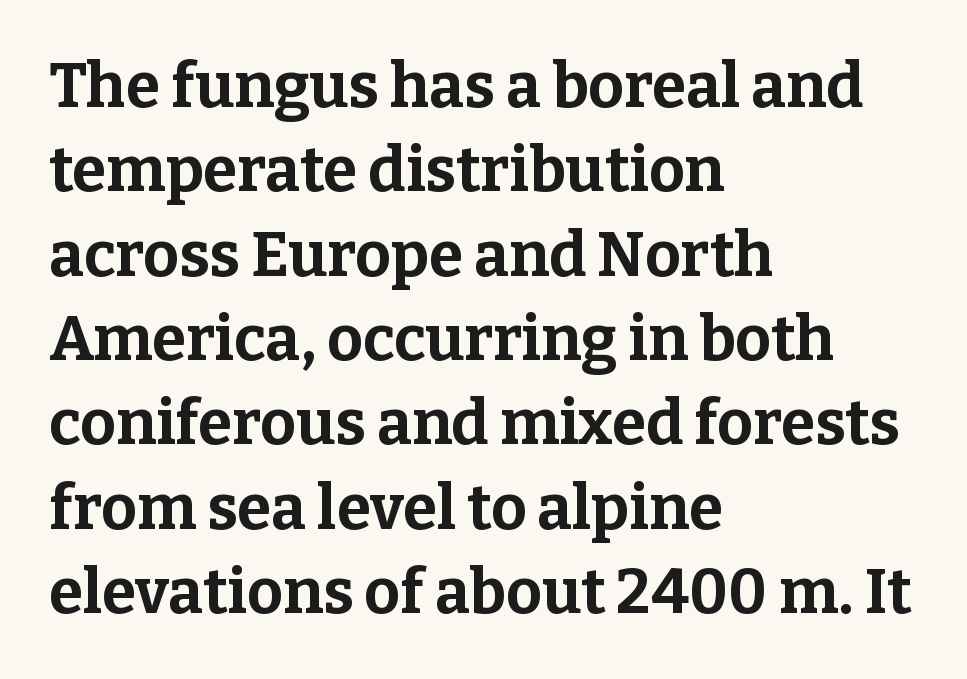
The image shows 62 px bold serif type, upright; set left-aligned, normal line spacing (1.36x), normal letter spacing, not underlined; low stroke contrast and a medium x-height.
